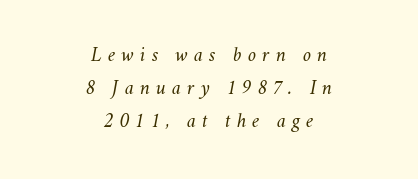
The gap between lines stays unmarked. The line-height multiplier appears to be the usual default. The rendering applies a slant to the glyphs. Unbolded letterforms with no extra heft. Centered paragraph, ragged on both sides.
